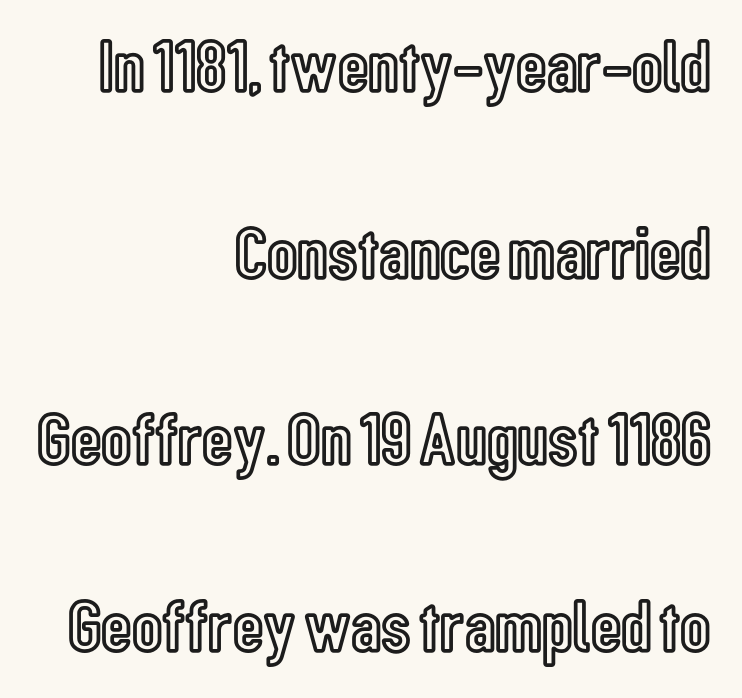
The image shows 75 px condensed type, upright; set right-aligned, loose line spacing (2.49x), normal letter spacing, not underlined; a medium x-height.
